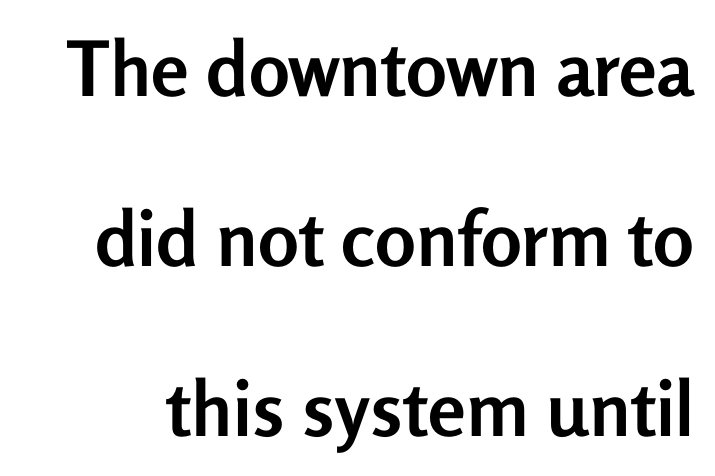
Q: Is the text bold? A: Yes.
Q: Is the text italic (slanted)? A: No, it is upright.
Q: Is the typeface a serif or a sans-serif typeface? A: Sans-serif.
Q: Is the text underlined? A: No.
Q: Is the spacing between letters normal or unusually wide? A: Normal.
Q: Is the spacing between lines tight, normal or loose? A: Loose.
Q: Width (condensed, normal, or wide)? A: Normal.
Q: Stroke contrast? A: Low.
Q: x-height? A: Medium.
Q: Monospaced? A: No.
